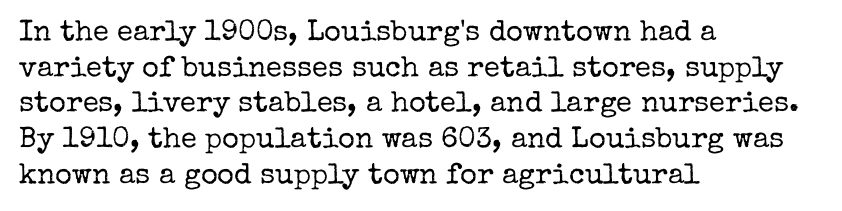
The image shows 29 px regular-weight serif type, upright; set left-aligned, line spacing 1.23x, normal letter spacing, not underlined; low stroke contrast and a medium x-height.
